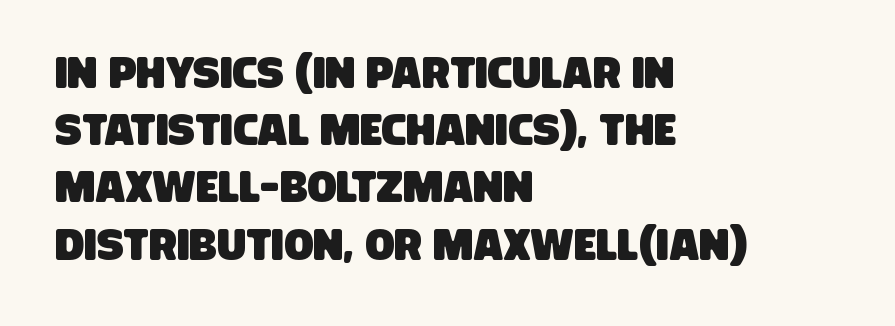
Q: Is the typeface a serif or a sans-serif typeface? A: Sans-serif.
Q: Is the text underlined? A: No.
Q: How is the paragraph aligned? A: Left-aligned.
Q: Is the spacing between letters normal or unusually wide? A: Normal.
Q: Is the spacing between lines tight, normal or loose? A: Normal.
Q: Width (condensed, normal, or wide)? A: Condensed.
Q: Stroke contrast? A: Low.
Q: x-height? A: Large.
Q: Monospaced? A: No.
